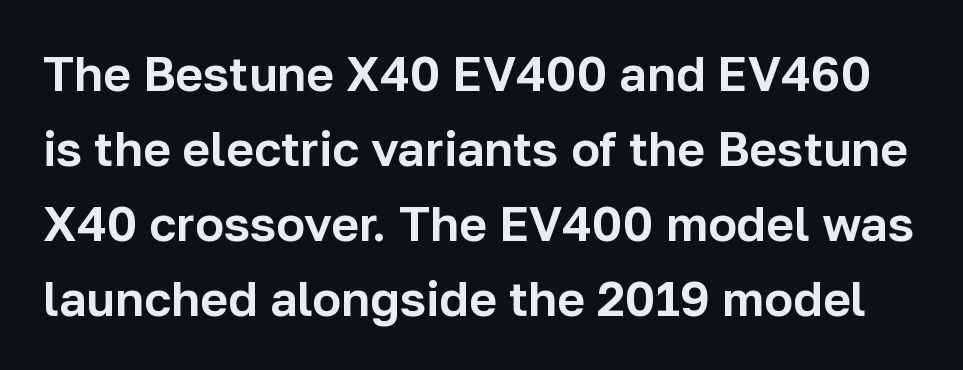
The image shows 48 px sans-serif type, upright; set normal line spacing (1.56x), normal letter spacing, not underlined; low stroke contrast and a medium x-height.
